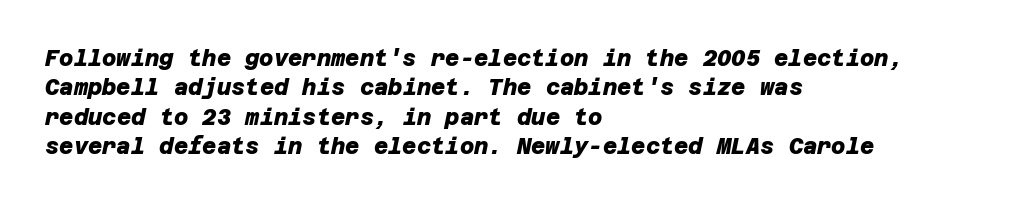
Q: Is the text bold? A: Yes.
Q: Is the text underlined? A: No.
Q: How is the paragraph aligned? A: Left-aligned.
Q: Is the spacing between letters normal or unusually wide? A: Normal.
Q: Is the spacing between lines tight, normal or loose? A: Normal.
